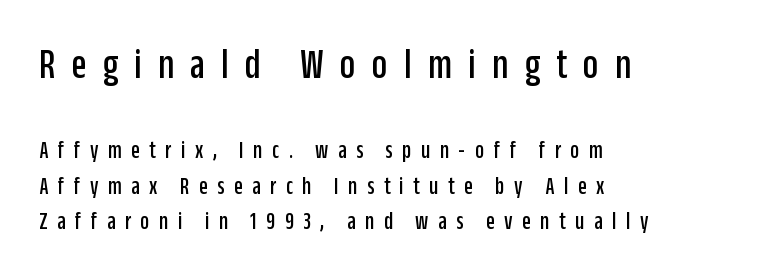
Between these two stacked blocks, the higher one wins on size. Unlike a traditional serif, this face leaves its strokes unadorned. In CSS terms this would be text-align: left. Spacing between characters has been opened up far beyond the box default. This rendering features lettering with no underline. This sample has the flowing, uneven cadence of proportional lettering.
